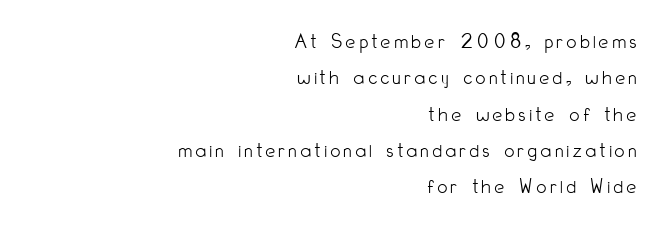
The image shows 22 px text type, upright; set right-aligned, normal line spacing (1.65x), not underlined.
